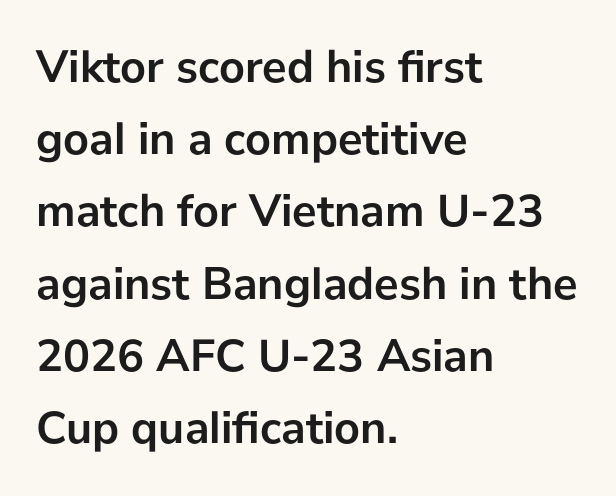
{"serif": "no", "italic": "no", "bold": "yes", "weight": "semibold", "width": "normal", "stroke_contrast": "low", "x_height": "medium", "monospaced": "no", "underline": "no", "align": "left", "line_spacing": "normal", "line_spacing_ratio": 1.57, "letter_spacing": "normal", "letter_spacing_em": 0.0, "glyph_px": 46}
